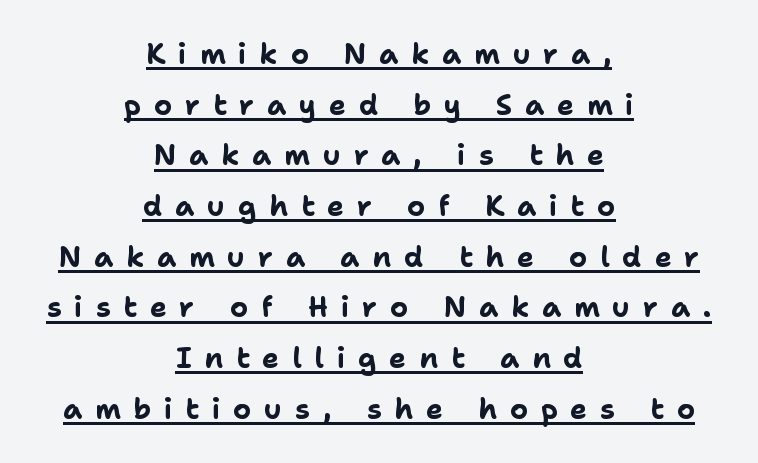
Q: Is the text bold? A: Yes.
Q: Is the text italic (slanted)? A: No, it is upright.
Q: Is the typeface a serif or a sans-serif typeface? A: Sans-serif.
Q: Is the text underlined? A: Yes.
Q: How is the paragraph aligned? A: Centered.
Q: Is the spacing between letters normal or unusually wide? A: Unusually wide.
Q: Width (condensed, normal, or wide)? A: Normal.
Q: Stroke contrast? A: Low.
Q: x-height? A: Medium.
Q: Monospaced? A: No.
